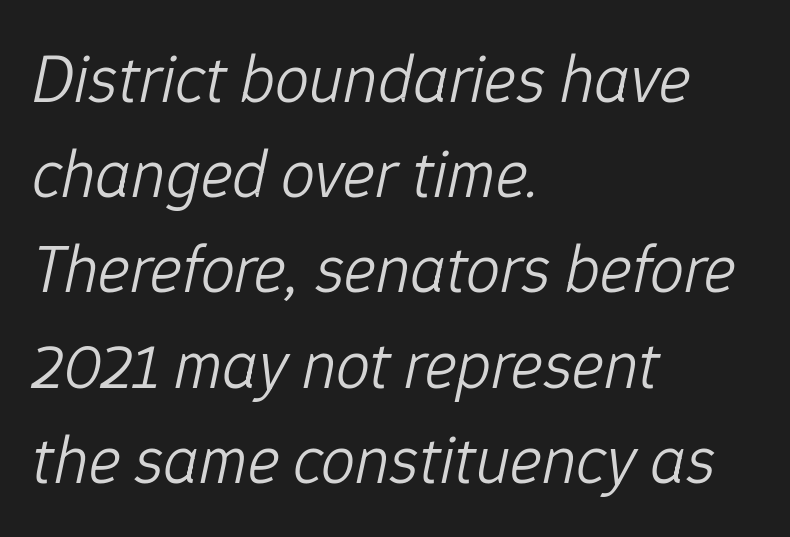
The image shows 68 px light type, italic (leaning right); set left-aligned, normal line spacing (1.4x), normal letter spacing, not underlined; low stroke contrast and a medium x-height.
